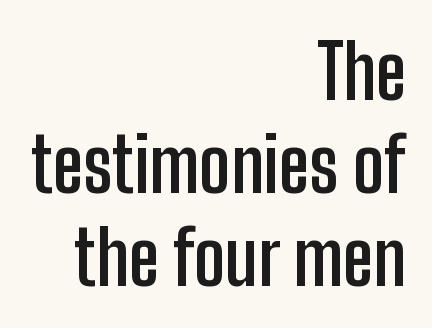
Summary of weight: heavy, a full bold. The passage shown is not underscored anywhere. Font category for this specimen: sans-serif. Note the varied advance widths — an 'i' is clearly narrower than an 'm'. Which margin do the lines hug? The right one — the left edge is uneven.
